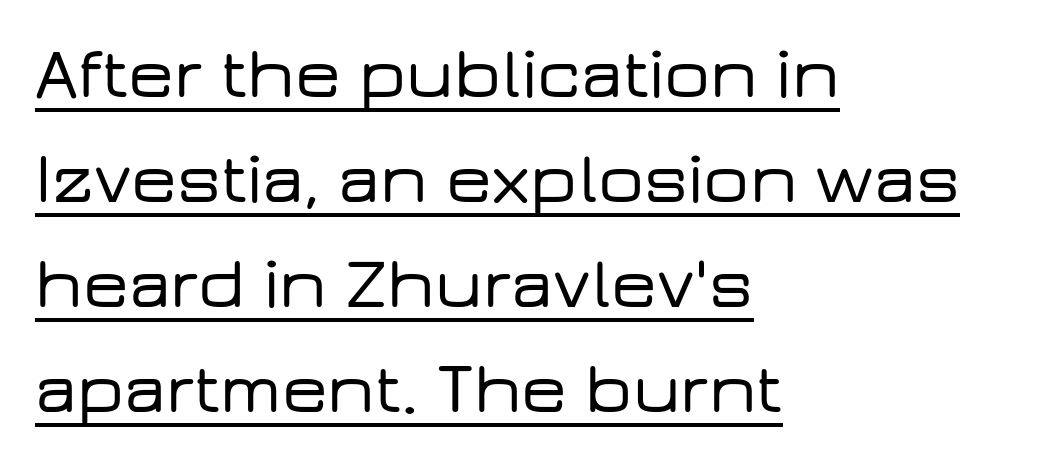
The image shows 72 px wide sans-serif type, upright; set left-aligned, normal line spacing (1.46x), normal letter spacing, underlined; low stroke contrast and a medium x-height.
